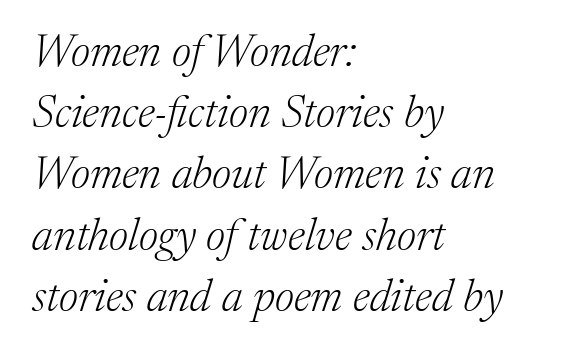
The image shows 45 px light serif type, italic (leaning right); set left-aligned, normal line spacing (1.36x), normal letter spacing, not underlined; medium stroke contrast and a medium x-height.
